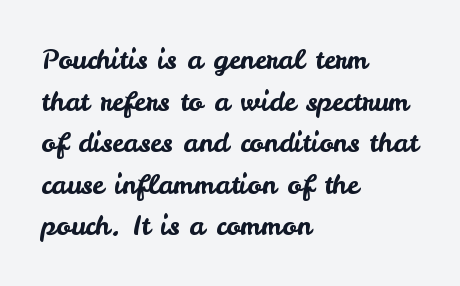
The image shows 27 px text type; set left-aligned, normal line spacing (1.54x), normal letter spacing, not underlined.
